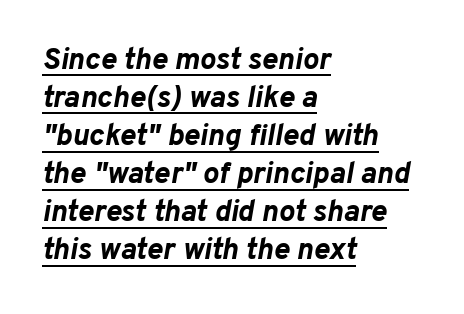
A rule runs beneath these lines of type. Notice how the passage keeps a crisp vertical edge on the left only. Reading down the column, the eye jumps a familiar distance to each next line. Thick stems and heavy bowls — unmistakably bold.
